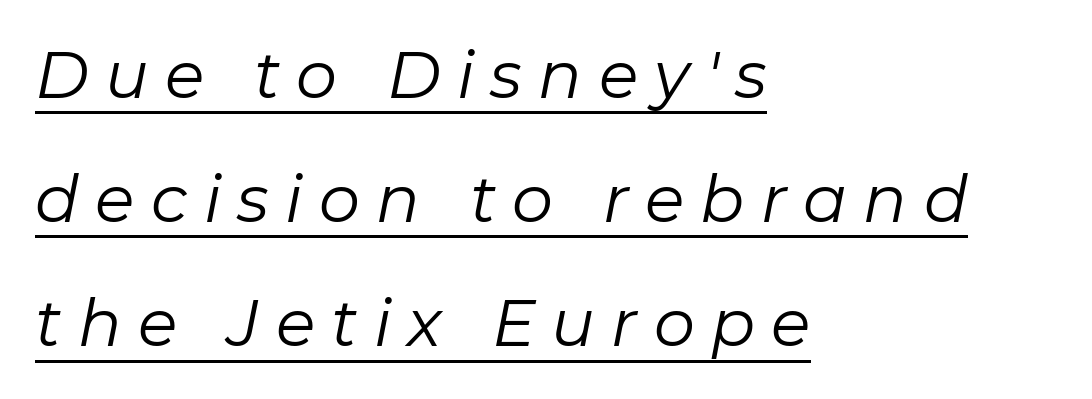
The image shows 65 px regular-weight type, italic (leaning right); set left-aligned, loose line spacing (1.91x), unusually wide letter spacing (+0.25 em), underlined; low stroke contrast and a medium x-height.
